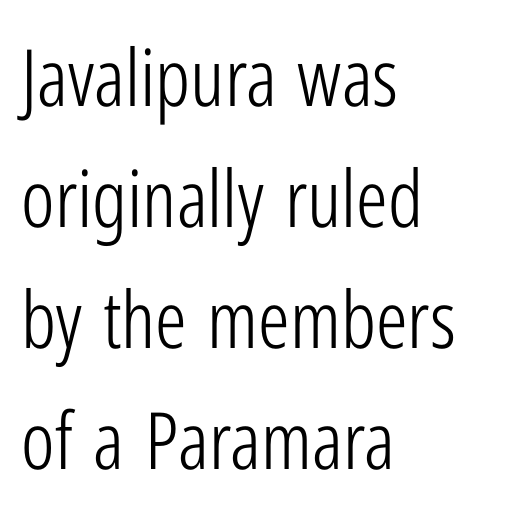
The image shows 79 px light, condensed sans-serif type, upright; set left-aligned, normal line spacing (1.53x), normal letter spacing, not underlined; low stroke contrast and a medium x-height.
